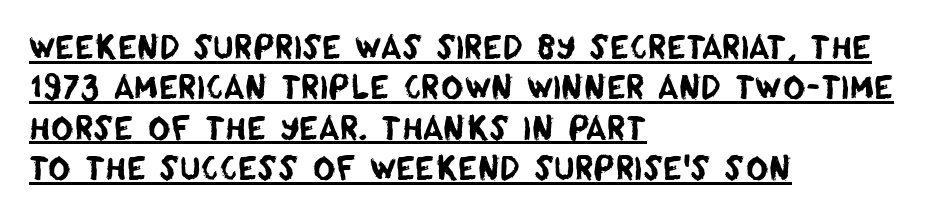
You can see a thin bar hugging the bottom of the glyphs. The passage shown is typed in a proportional face where columns would drift. Each word holds together tightly as a unit, with standard inter-letter gaps. What's the leading like? Ordinary, nothing unusual. Reading down the block, your eye returns to a fixed left position each line. The font family rendered here belongs to the sans-serif group.
